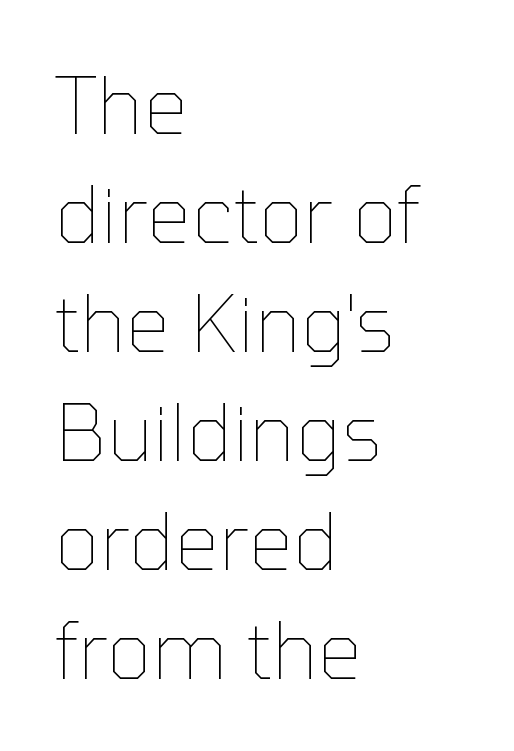
Q: Is the text bold? A: No.
Q: Is the text italic (slanted)? A: No, it is upright.
Q: Is the text underlined? A: No.
Q: How is the paragraph aligned? A: Left-aligned.
Q: Is the spacing between letters normal or unusually wide? A: Normal.
Q: Is the spacing between lines tight, normal or loose? A: Normal.
Q: Width (condensed, normal, or wide)? A: Normal.
Q: Stroke contrast? A: Low.
Q: x-height? A: Medium.
Q: Monospaced? A: No.
